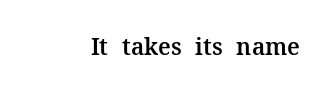
The image shows 23 px text type, upright; set normal letter spacing, not underlined.
